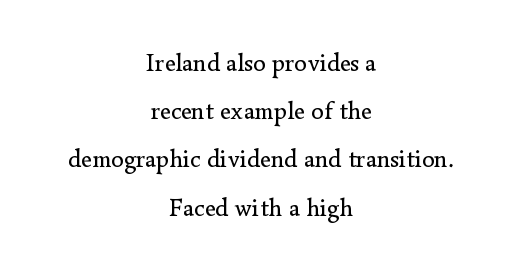
Q: Is the text bold? A: No.
Q: Is the text italic (slanted)? A: No, it is upright.
Q: Is the text underlined? A: No.
Q: How is the paragraph aligned? A: Centered.
Q: Is the spacing between letters normal or unusually wide? A: Normal.
Q: Is the spacing between lines tight, normal or loose? A: Loose.
